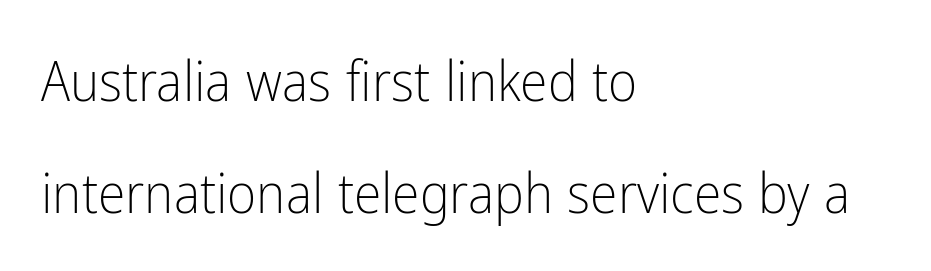
Glyph-to-glyph distance matches everyday printed text. The foot of each line stays bare and open. The block of text is sparse from top to bottom, with ample space between rows. Letters have the restrained weight of plain body copy at most. The passage shown is typed in a proportional face where columns would drift. Left-aligned paragraph, ragged on the right.
